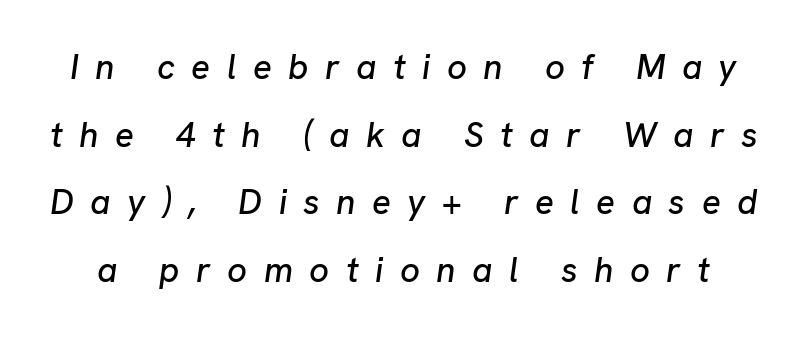
{"italic": "yes", "lean": "right", "slant_degrees": 8, "width": "normal", "stroke_contrast": "low", "x_height": "medium", "monospaced": "no", "underline": "no", "line_spacing": "loose", "line_spacing_ratio": 1.93, "letter_spacing": "wide", "letter_spacing_em": 0.47, "glyph_px": 35}
